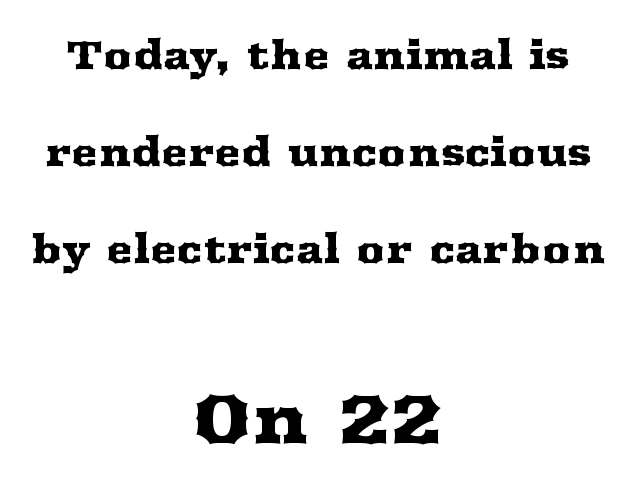
The later block is typeset at a bigger size than the earlier block. Summary of vertical rhythm: relaxed, with wide interline spacing. Underlining? Definitely not there. The whitespace from short lines is split evenly between both sides. Proportional: the letters do not fall into vertical columns. Words appear dense and cohesive because spacing is normal.
